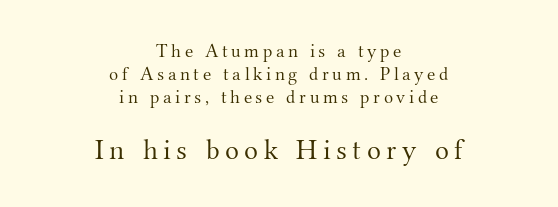
Q: Is the text bold? A: No.
Q: Is the text italic (slanted)? A: No, it is upright.
Q: Is the typeface a serif or a sans-serif typeface? A: Serif.
Q: Is the text underlined? A: No.
Q: How is the paragraph aligned? A: Centered.
Q: Which block of text is set in a larger size, the first (top) or the second (bottom)? A: The second (bottom) one.
Q: Width (condensed, normal, or wide)? A: Normal.
Q: Stroke contrast? A: Medium.
Q: x-height? A: Small.
Q: Monospaced? A: No.
